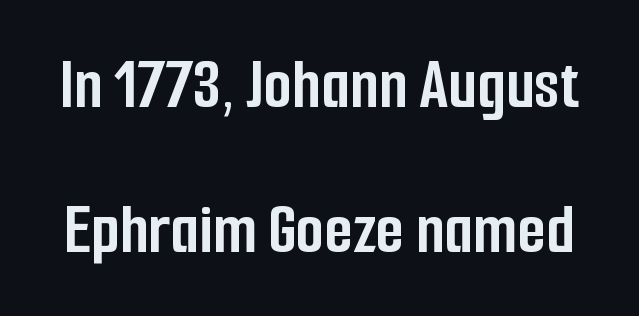
The image shows 73 px semibold, condensed sans-serif type, upright; set loose line spacing (1.99x), normal letter spacing, not underlined; low stroke contrast and a medium x-height.
